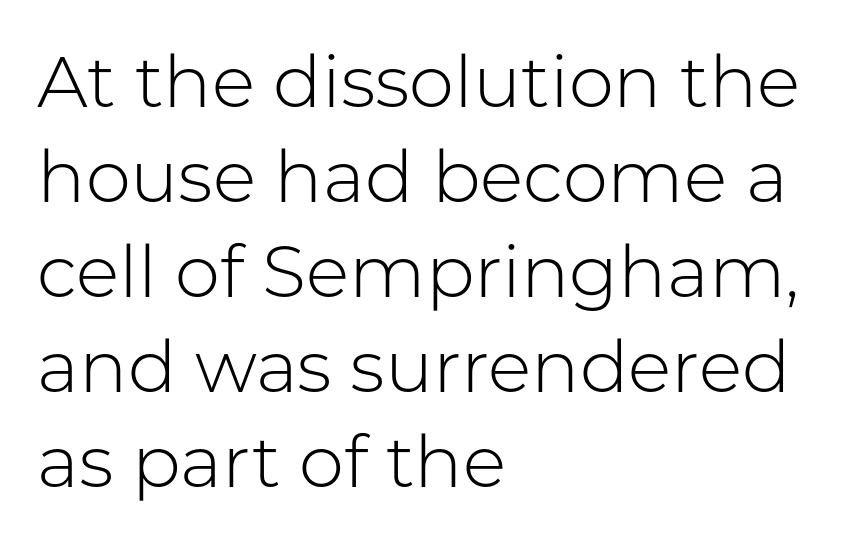
{"serif": "no", "italic": "no", "bold": "no", "weight": "light", "width": "normal", "stroke_contrast": "low", "x_height": "medium", "monospaced": "no", "underline": "no", "align": "left", "line_spacing": "normal", "line_spacing_ratio": 1.32, "letter_spacing": "normal", "letter_spacing_em": 0.0, "glyph_px": 72}
